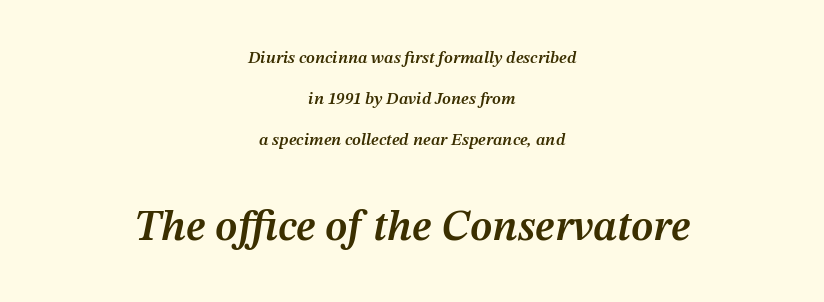
The image shows 43 px semibold type, italic (leaning right); set centered, loose line spacing (2.41x), normal letter spacing, not underlined; the second (bottom) block is 2.53x larger; medium stroke contrast and a medium x-height.
